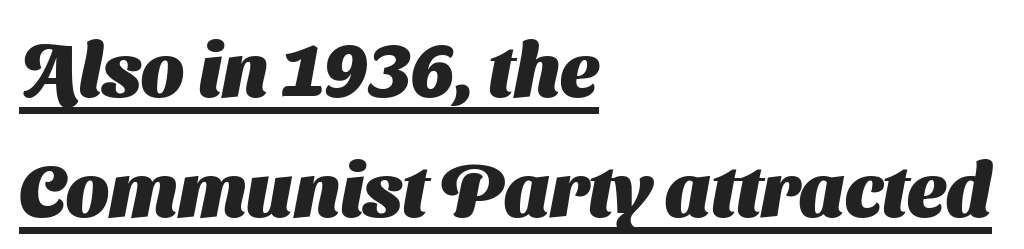
Line starts are locked; line ends wander. Heft: maximum for text — a bold. Spacing between characters is what you'd get straight out of the box. Does a line run under the words? Yes, clearly. Is this a fixed-width face? No — the glyphs have proportional, varying widths. What kind of face is this? One without serifs — a sans.
